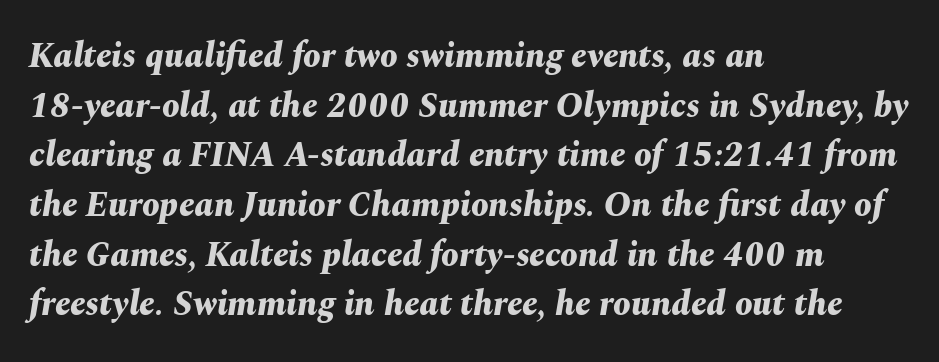
The image shows 35 px bold type, italic (leaning right); set left-aligned, normal line spacing (1.42x), normal letter spacing, not underlined; medium stroke contrast and a medium x-height.
